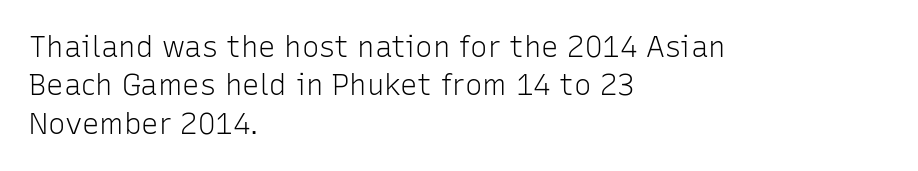
The image shows 29 px light sans-serif type, upright; set left-aligned, normal line spacing (1.32x), normal letter spacing, not underlined; low stroke contrast and a medium x-height.
